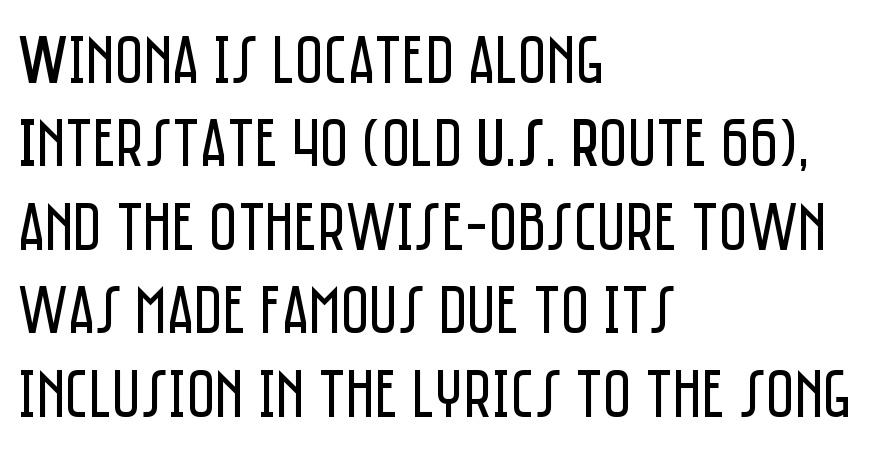
Q: Is the text bold? A: No.
Q: Is the text italic (slanted)? A: No, it is upright.
Q: Is the typeface a serif or a sans-serif typeface? A: Sans-serif.
Q: Is the text underlined? A: No.
Q: How is the paragraph aligned? A: Left-aligned.
Q: Is the spacing between letters normal or unusually wide? A: Normal.
Q: Width (condensed, normal, or wide)? A: Condensed.
Q: Stroke contrast? A: Low.
Q: x-height? A: Large.
Q: Monospaced? A: No.
